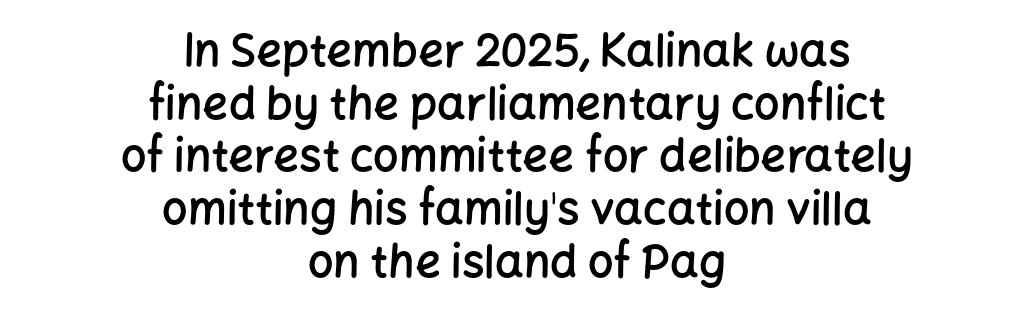
Q: Is the text bold? A: Semi-bold.
Q: Is the text italic (slanted)? A: No, it is upright.
Q: Is the typeface a serif or a sans-serif typeface? A: Sans-serif.
Q: Is the text underlined? A: No.
Q: How is the paragraph aligned? A: Centered.
Q: Is the spacing between letters normal or unusually wide? A: Normal.
Q: Width (condensed, normal, or wide)? A: Normal.
Q: Stroke contrast? A: Low.
Q: x-height? A: Medium.
Q: Monospaced? A: No.
